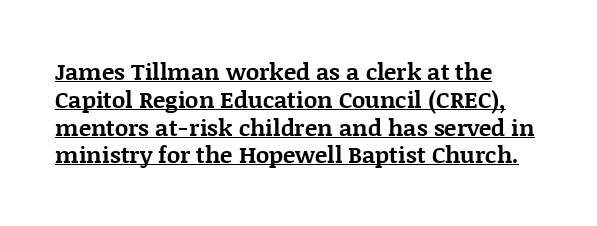
Q: Is the text bold? A: Yes.
Q: Is the text italic (slanted)? A: No, it is upright.
Q: Is the text underlined? A: Yes.
Q: How is the paragraph aligned? A: Left-aligned.
Q: Is the spacing between letters normal or unusually wide? A: Normal.
